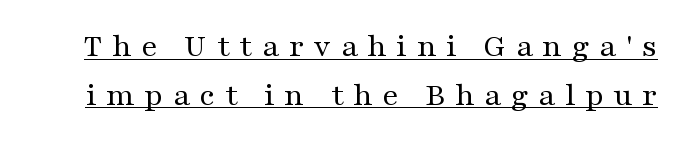
The image shows 33 px regular-weight, wide serif type, upright; set normal line spacing (1.48x), unusually wide letter spacing (+0.29 em), underlined; medium stroke contrast and a medium x-height.
